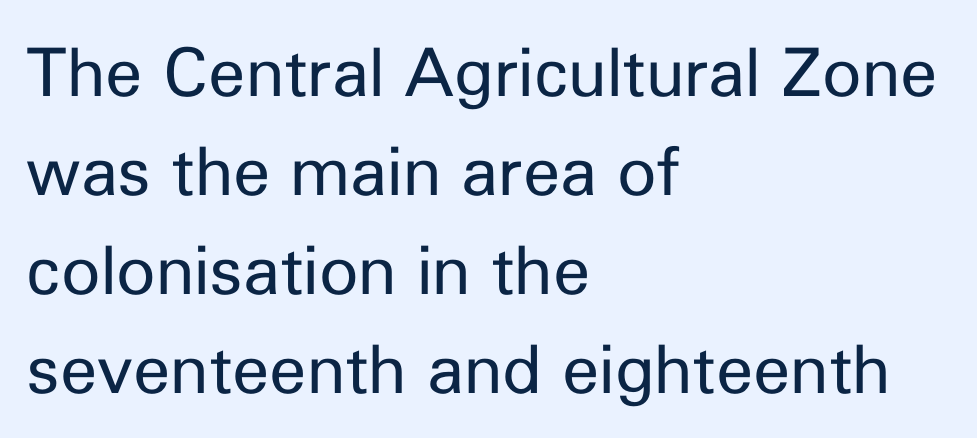
{"serif": "no", "italic": "no", "bold": "no", "weight": "regular", "width": "normal", "stroke_contrast": "low", "x_height": "medium", "monospaced": "no", "underline": "no", "align": "left", "line_spacing": "normal", "line_spacing_ratio": 1.48, "letter_spacing": "normal", "letter_spacing_em": 0.0, "glyph_px": 67}
